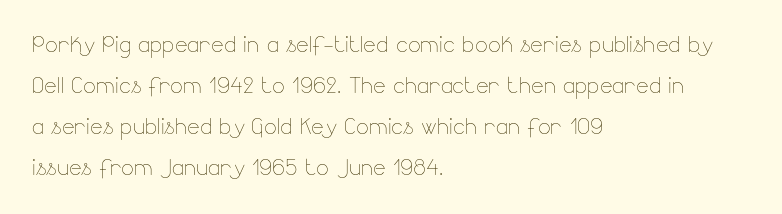
The paragraph shown leans on its left margin. Tracking value appears to be zero — textbook default spacing. These lines are rendered in a variable-pitch font. Is there any slant? The stems are plumb. The words here are not underlined.
